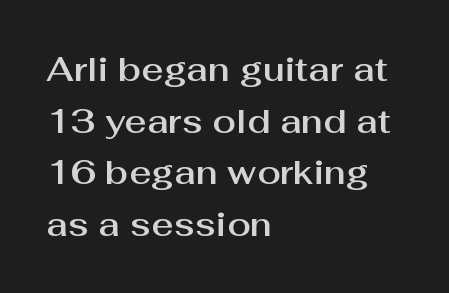
{"serif": "no", "italic": "no", "width": "normal", "stroke_contrast": "medium", "x_height": "medium", "monospaced": "no", "underline": "no", "align": "left", "line_spacing": "normal", "line_spacing_ratio": 1.52, "letter_spacing": "normal", "letter_spacing_em": 0.0, "glyph_px": 34}
